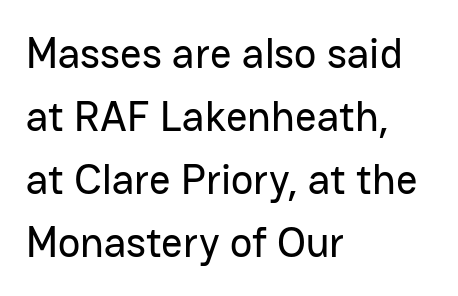
{"serif": "no", "italic": "no", "width": "normal", "stroke_contrast": "low", "x_height": "medium", "monospaced": "no", "underline": "no", "align": "left", "line_spacing": "normal", "line_spacing_ratio": 1.5, "letter_spacing": "normal", "letter_spacing_em": 0.0, "glyph_px": 42}
